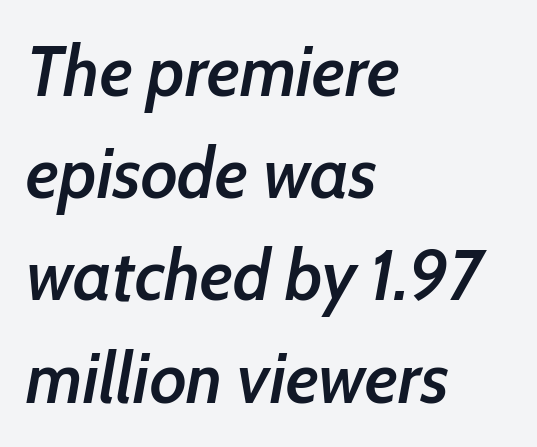
The image shows 72 px semibold, condensed type, italic (leaning right); set left-aligned, normal line spacing (1.42x), normal letter spacing, not underlined; low stroke contrast and a medium x-height.
